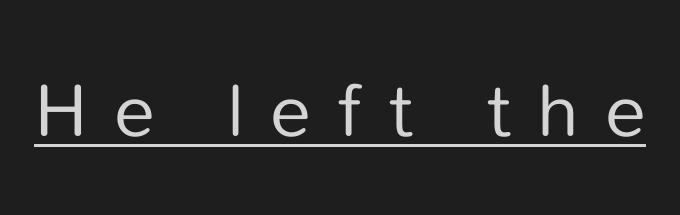
Q: Is the text bold? A: No.
Q: Is the text italic (slanted)? A: No, it is upright.
Q: Is the typeface a serif or a sans-serif typeface? A: Sans-serif.
Q: Is the text underlined? A: Yes.
Q: Is the spacing between letters normal or unusually wide? A: Unusually wide.
Q: Width (condensed, normal, or wide)? A: Normal.
Q: Stroke contrast? A: Low.
Q: x-height? A: Medium.
Q: Monospaced? A: No.
